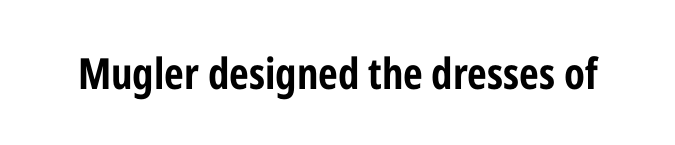
{"serif": "no", "italic": "no", "bold": "yes", "weight": "bold", "width": "condensed", "stroke_contrast": "low", "x_height": "medium", "monospaced": "no", "underline": "no", "letter_spacing": "normal", "letter_spacing_em": 0.0, "glyph_px": 43}
